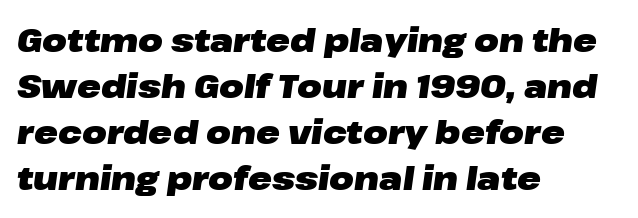
Q: Is the text bold? A: Yes.
Q: Is the text italic (slanted)? A: Yes, it leans right by about 8 degrees.
Q: Is the text underlined? A: No.
Q: How is the paragraph aligned? A: Left-aligned.
Q: Is the spacing between letters normal or unusually wide? A: Normal.
Q: Is the spacing between lines tight, normal or loose? A: Normal.
Q: Width (condensed, normal, or wide)? A: Wide.
Q: Stroke contrast? A: Low.
Q: x-height? A: Medium.
Q: Monospaced? A: No.
